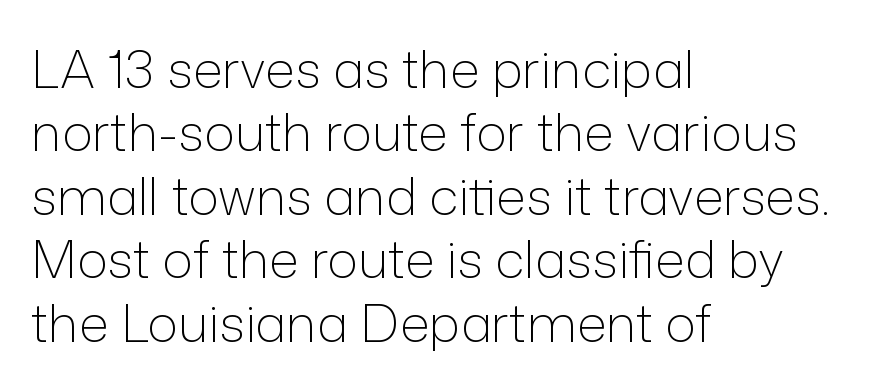
Is this a fixed-width face? No — the glyphs have proportional, varying widths. When letters stand straight like this, we call the style roman or upright. The face used here is rendered with its standard letterfit. The area under the type is left untouched. The characters display no serif detailing; their extremities are plain. Stem width sits at or under what a default text font uses.
